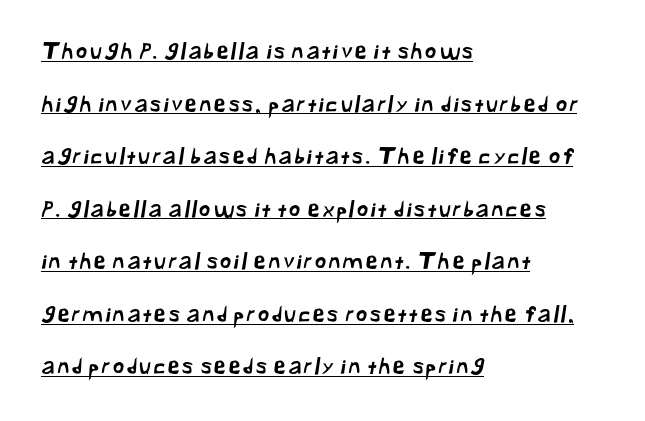
{"underline": "yes", "align": "left", "line_spacing": "loose", "line_spacing_ratio": 2.39, "glyph_px": 22}
